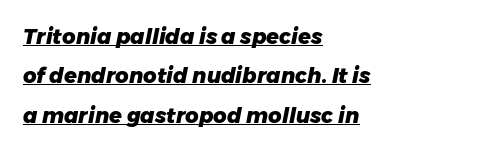
{"italic": "yes", "lean": "right", "slant_degrees": 11, "bold": "yes", "underline": "yes", "align": "left", "line_spacing_ratio": 1.88, "letter_spacing": "normal", "letter_spacing_em": 0.0, "glyph_px": 21}
